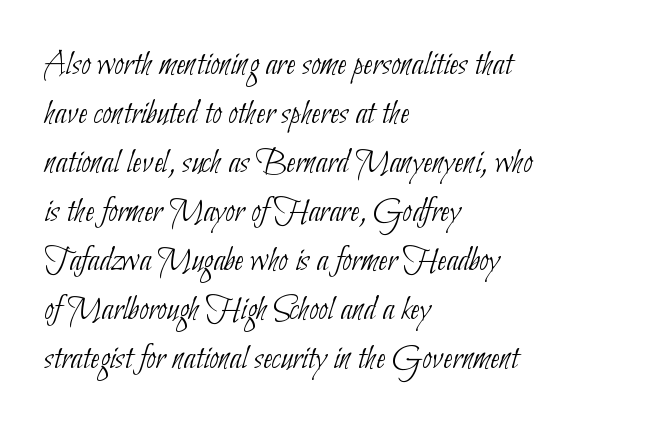
Q: Is the text bold? A: No.
Q: Is the typeface a serif or a sans-serif typeface? A: Sans-serif.
Q: Is the text underlined? A: No.
Q: How is the paragraph aligned? A: Left-aligned.
Q: Is the spacing between letters normal or unusually wide? A: Normal.
Q: Is the spacing between lines tight, normal or loose? A: Normal.
Q: Width (condensed, normal, or wide)? A: Condensed.
Q: Stroke contrast? A: Low.
Q: x-height? A: Small.
Q: Monospaced? A: No.
